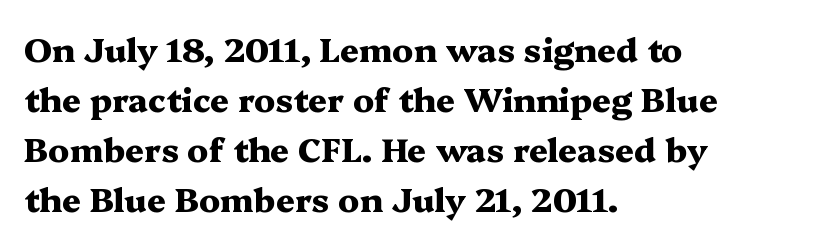
Spacing verdict: proportional, widths tailored to each character. Rows of type keep a routine distance in the vertical direction. Set as a true bold cut, around the 700 mark. Between one letter and the next there's only the usual sliver of space.
